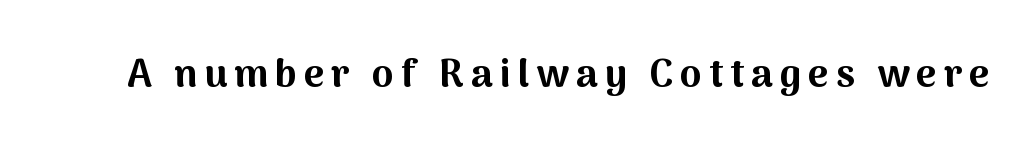
The image shows 39 px bold sans-serif type, upright; set not underlined; medium stroke contrast and a medium x-height.
